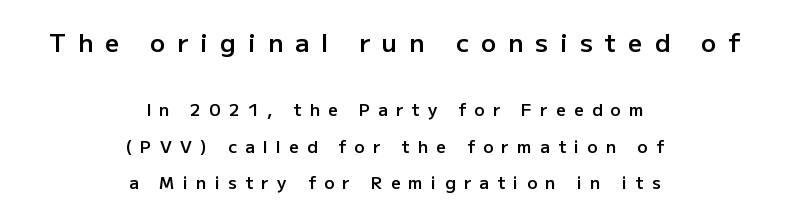
{"italic": "no", "bold": "semi", "underline": "no", "align": "center", "line_spacing": "loose", "line_spacing_ratio": 2.14, "letter_spacing": "wide", "letter_spacing_em": 0.48, "larger_block": "first", "size_ratio": 1.47, "glyph_px": 25}
